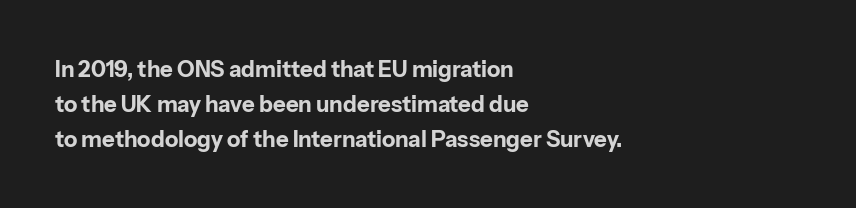
{"italic": "no", "bold": "yes", "underline": "no", "align": "left", "line_spacing": "normal", "line_spacing_ratio": 1.59, "letter_spacing": "normal", "letter_spacing_em": 0.0, "glyph_px": 22}
